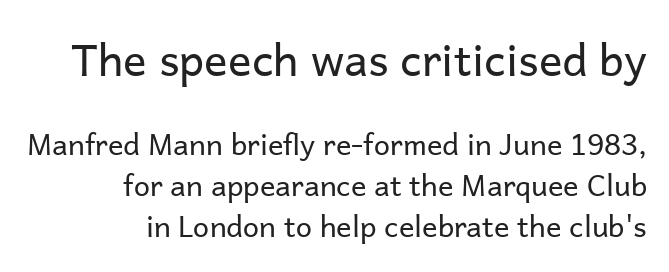
The image shows 44 px regular-weight sans-serif type, upright; set right-aligned, normal line spacing (1.41x), normal letter spacing, not underlined; the first (top) block is 1.52x larger; low stroke contrast and a medium x-height.
